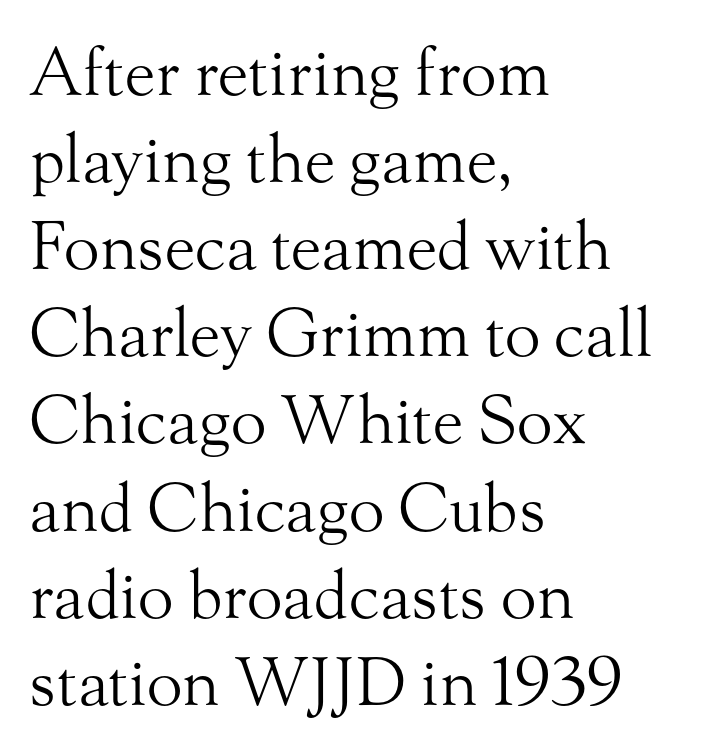
Q: Is the text bold? A: No.
Q: Is the text italic (slanted)? A: No, it is upright.
Q: Is the typeface a serif or a sans-serif typeface? A: Serif.
Q: Is the text underlined? A: No.
Q: How is the paragraph aligned? A: Left-aligned.
Q: Is the spacing between letters normal or unusually wide? A: Normal.
Q: Is the spacing between lines tight, normal or loose? A: Normal.
Q: Width (condensed, normal, or wide)? A: Normal.
Q: Stroke contrast? A: Medium.
Q: x-height? A: Small.
Q: Monospaced? A: No.
